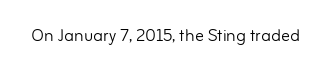
Q: Is the text bold? A: No.
Q: Is the text italic (slanted)? A: No, it is upright.
Q: Is the text underlined? A: No.
Q: Is the spacing between letters normal or unusually wide? A: Normal.
